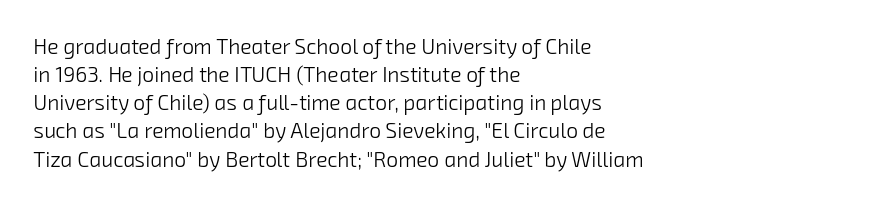
{"bold": "no", "underline": "no", "align": "left", "line_spacing": "normal", "line_spacing_ratio": 1.34, "letter_spacing": "normal", "letter_spacing_em": 0.0, "glyph_px": 21}
